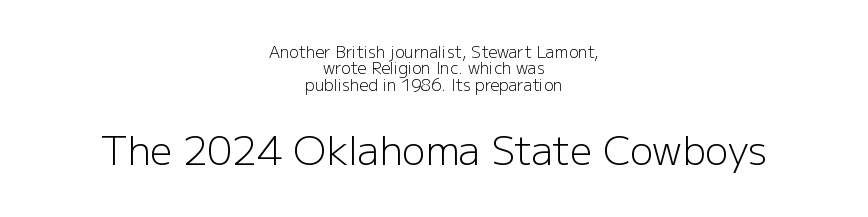
Letterform terminals end flat and unadorned throughout the passage. Typesetter's note — lower block bumped up in size, upper block left smaller. Between one letter and the next there's only the usual sliver of space. Honestly, the rows look squashed on top of each other. Stems here are at most as thick as an everyday book face.
